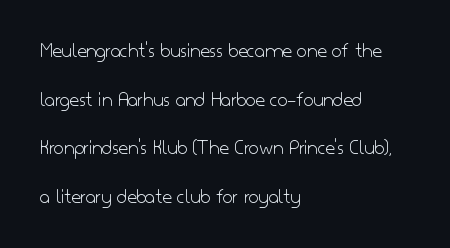
In terms of leading, this rendering errs on the spacious side. The letterforms sit shoulder to shoulder at normal distance. Teacher's note: observe the even left margin — that is flush-left alignment. Descender tails drop into unmarked territory. Heft: none added — not bold. Do the letters lean? They stand straight.
